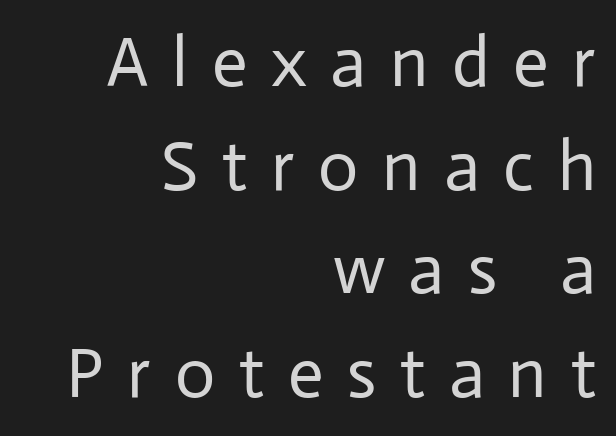
Q: Is the text bold? A: No.
Q: Is the text italic (slanted)? A: No, it is upright.
Q: Is the typeface a serif or a sans-serif typeface? A: Sans-serif.
Q: Is the text underlined? A: No.
Q: How is the paragraph aligned? A: Right-aligned.
Q: Is the spacing between letters normal or unusually wide? A: Unusually wide.
Q: Is the spacing between lines tight, normal or loose? A: Normal.
Q: Width (condensed, normal, or wide)? A: Normal.
Q: Stroke contrast? A: Low.
Q: x-height? A: Medium.
Q: Monospaced? A: No.
